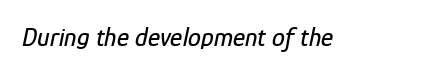
{"italic": "yes", "lean": "right", "slant_degrees": 12, "underline": "no", "letter_spacing": "normal", "letter_spacing_em": 0.0, "glyph_px": 26}
